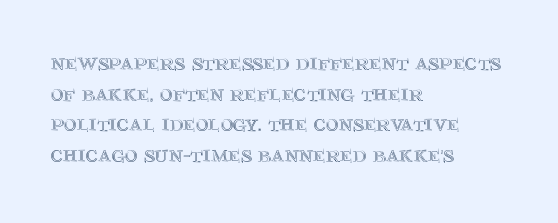
{"italic": "no", "underline": "no", "align": "left", "line_spacing": "normal", "line_spacing_ratio": 1.28, "letter_spacing": "normal", "letter_spacing_em": 0.0, "glyph_px": 24}
